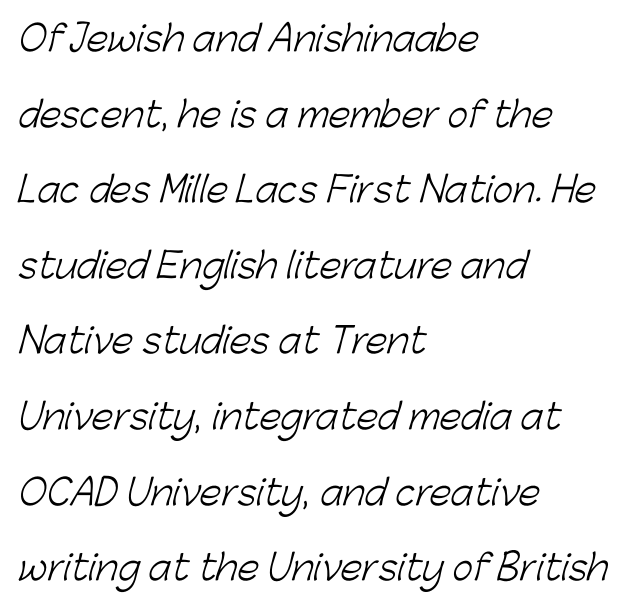
Q: Is the text bold? A: No.
Q: Is the typeface a serif or a sans-serif typeface? A: Sans-serif.
Q: Is the text underlined? A: No.
Q: How is the paragraph aligned? A: Left-aligned.
Q: Is the spacing between letters normal or unusually wide? A: Normal.
Q: Is the spacing between lines tight, normal or loose? A: Loose.
Q: Width (condensed, normal, or wide)? A: Normal.
Q: Stroke contrast? A: Low.
Q: x-height? A: Medium.
Q: Monospaced? A: No.
